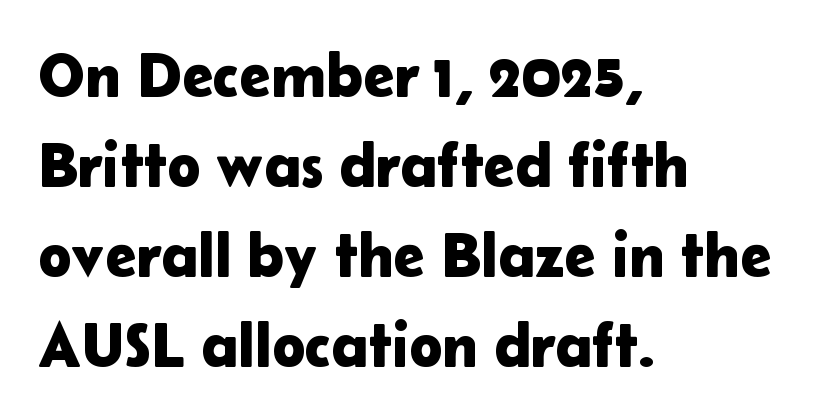
Line beginnings align vertically; line endings do not. Typographically, this falls in the sans-serif category. The space directly below the letters is spotless. Tracking value appears to be zero — textbook default spacing.
